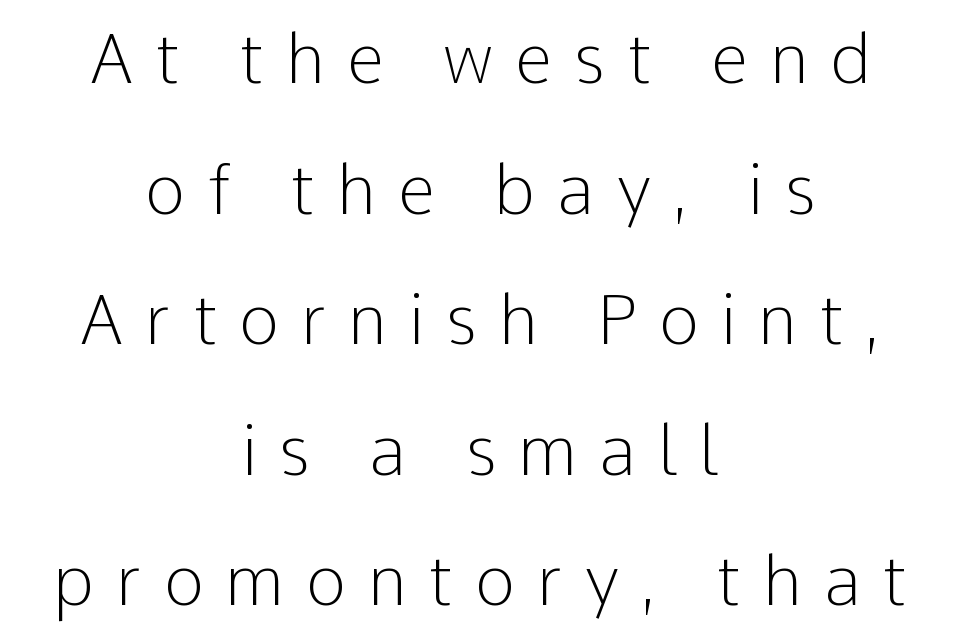
Q: Is the text bold? A: No.
Q: Is the text italic (slanted)? A: No, it is upright.
Q: Is the typeface a serif or a sans-serif typeface? A: Sans-serif.
Q: Is the text underlined? A: No.
Q: How is the paragraph aligned? A: Centered.
Q: Is the spacing between letters normal or unusually wide? A: Unusually wide.
Q: Is the spacing between lines tight, normal or loose? A: Loose.
Q: Width (condensed, normal, or wide)? A: Normal.
Q: Stroke contrast? A: Low.
Q: x-height? A: Medium.
Q: Monospaced? A: No.
